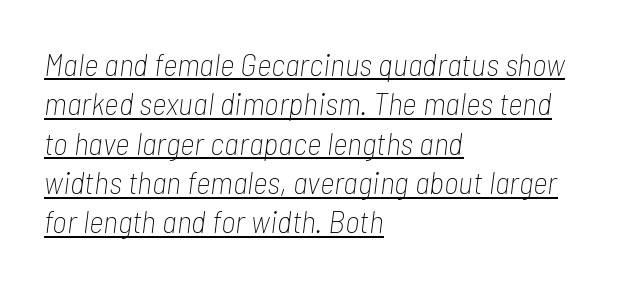
The specimen reads as italic at a glance. Underlining? Definitely there. In CSS terms this would be text-align: left. The cut favours lightness, reaching ordinary text weight at its darkest. Proportional: the letters do not fall into vertical columns.
